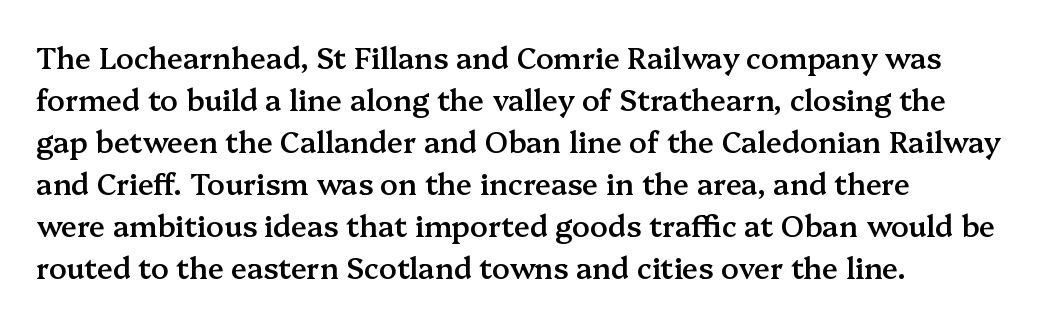
{"serif": "yes", "italic": "no", "bold": "semi", "weight": "semibold", "width": "normal", "stroke_contrast": "medium", "x_height": "medium", "monospaced": "no", "underline": "no", "line_spacing": "normal", "line_spacing_ratio": 1.45, "letter_spacing": "normal", "letter_spacing_em": 0.0, "glyph_px": 29}
